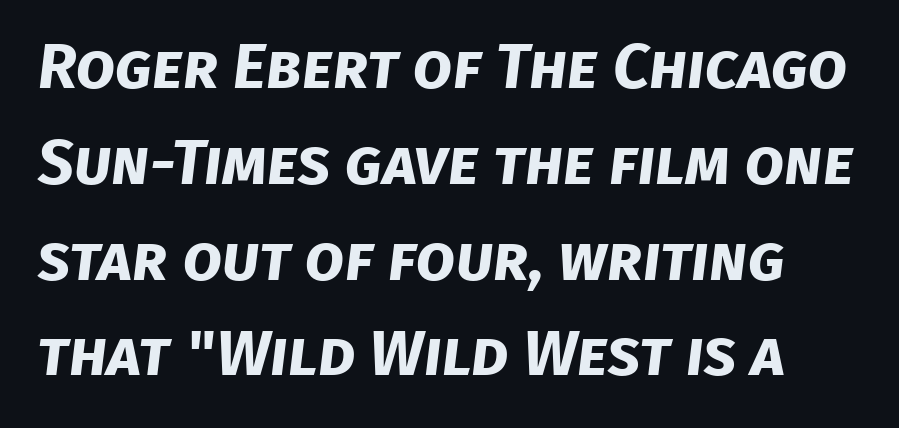
Here the designer chose a conventional face with non-uniform glyph widths. Compared with an ordinary text face, these strokes are far heavier — a full bold. Notice how descenders clear the ascenders below comfortably — that's standard leading. Descenders hang freely into open space. A typesetter would call this zero additional tracking.
